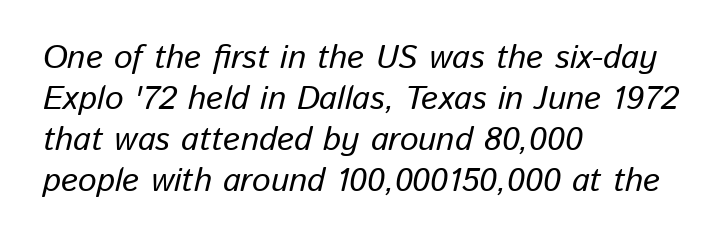
Visually the block forms a straight wall on the left and a jagged coastline on the right. The face used here is proportionally spaced, like ordinary book or web type. Rule under the text: the space is simply empty. In terms of letterspacing, this is plain default setting. Compared with ordinary roman type, these characters are visibly tilted.
